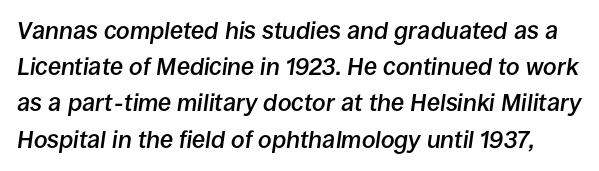
Q: Is the text bold? A: Semi-bold.
Q: Is the text italic (slanted)? A: Yes, it leans right by about 8 degrees.
Q: Is the text underlined? A: No.
Q: Is the spacing between letters normal or unusually wide? A: Normal.
Q: Is the spacing between lines tight, normal or loose? A: Normal.
